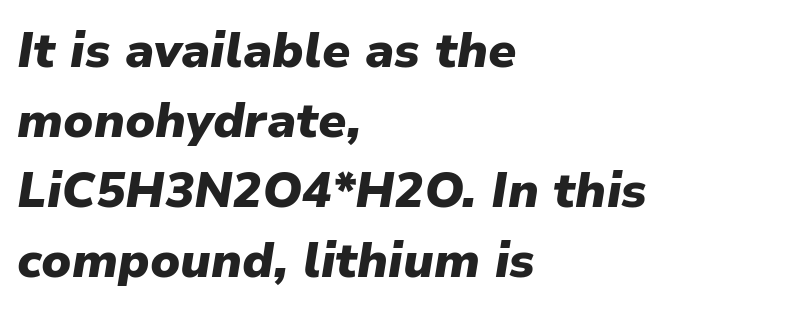
{"italic": "yes", "lean": "right", "slant_degrees": 9, "bold": "yes", "weight": "heavy", "width": "normal", "stroke_contrast": "low", "x_height": "medium", "monospaced": "no", "underline": "no", "align": "left", "line_spacing": "normal", "line_spacing_ratio": 1.43, "letter_spacing": "normal", "letter_spacing_em": 0.0, "glyph_px": 49}
